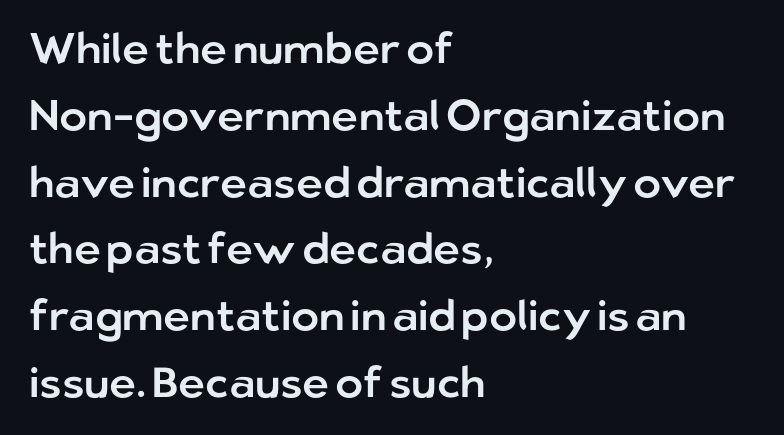
How would I describe the line gaps? Plain and ordinary. You can tell it's not italic because the verticals are truly vertical. The string is rendered with underlining switched off. The characters display no serif detailing; their extremities are plain. Short note: letters normally spaced. These lines are set flush left with a ragged right edge.
